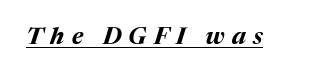
The image shows 24 px bold type, italic (leaning right); set unusually wide letter spacing (+0.3 em), underlined.
